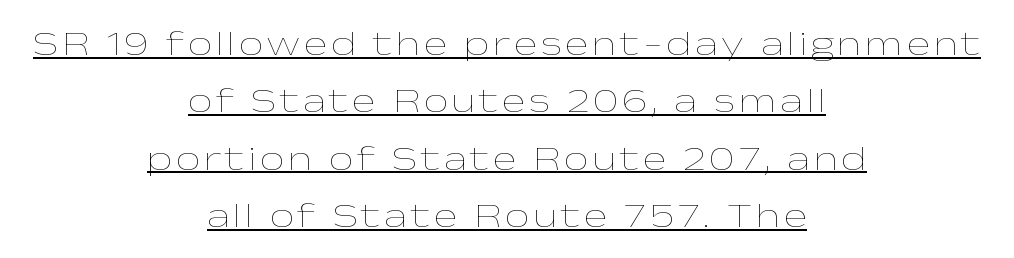
Note the varied advance widths — an 'i' is clearly narrower than an 'm'. Every word sits above its own underline. Weight: not bold — regular or lighter. Leading matches the norm, producing a regular column. Is the block centered? Yes — each line is placed symmetrically about the middle. No italicization has been applied; the sample stays upright.
